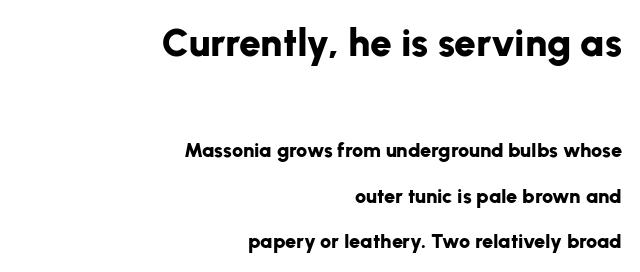
Nothing sits at the stroke ends, so this counts as sans-serif. Each line ends at the same right margin while the left side varies. The area under the type is left untouched. Size contrast runs from large at the top to small at the bottom.
